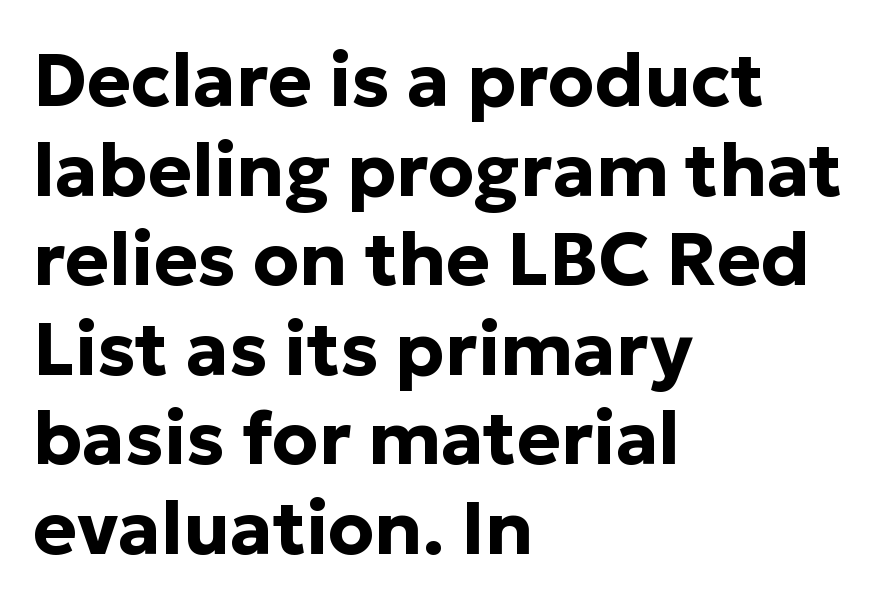
{"serif": "no", "italic": "no", "bold": "yes", "weight": "bold", "width": "normal", "stroke_contrast": "low", "x_height": "medium", "monospaced": "no", "underline": "no", "align": "left", "line_spacing_ratio": 1.21, "letter_spacing": "normal", "letter_spacing_em": 0.0, "glyph_px": 74}
